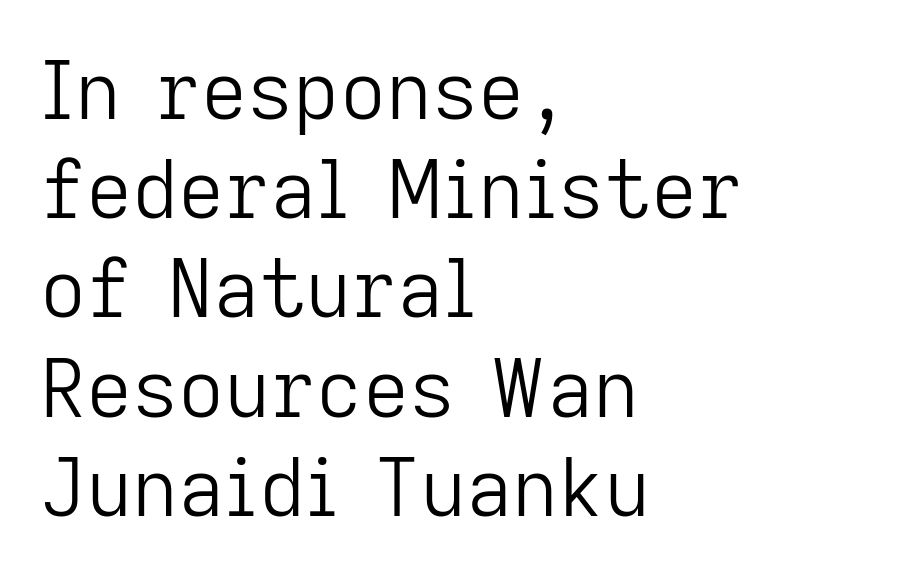
The glyphs in this specimen are sans serif. You could not count columns in this text — the font is proportionally spaced. Tracking here is standard; glyphs follow each other at the usual distance. When letters stand straight like this, we call the style roman or upright. Words float on clear page, feet unadorned.
